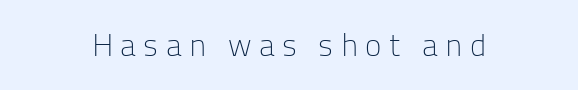
Q: Is the text bold? A: No.
Q: Is the text italic (slanted)? A: No, it is upright.
Q: Is the typeface a serif or a sans-serif typeface? A: Sans-serif.
Q: Is the text underlined? A: No.
Q: Is the spacing between letters normal or unusually wide? A: Unusually wide.
Q: Width (condensed, normal, or wide)? A: Normal.
Q: Stroke contrast? A: Low.
Q: x-height? A: Medium.
Q: Monospaced? A: No.
